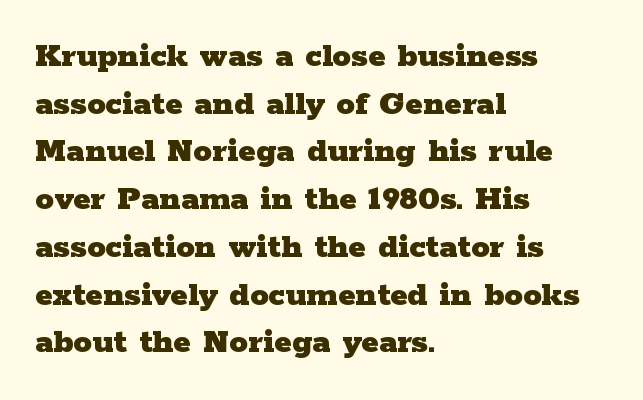
{"serif": "yes", "italic": "no", "bold": "yes", "weight": "heavy", "width": "wide", "stroke_contrast": "low", "x_height": "medium", "monospaced": "no", "underline": "no", "align": "left", "line_spacing": "normal", "line_spacing_ratio": 1.29, "letter_spacing": "normal", "letter_spacing_em": 0.0, "glyph_px": 37}
